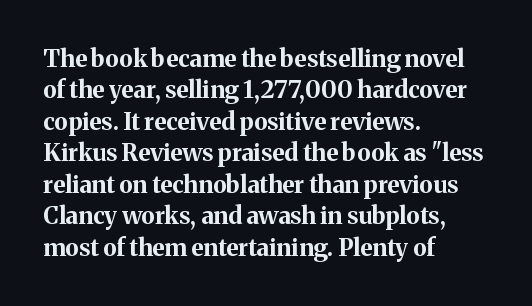
Q: Is the text bold? A: Yes.
Q: Is the text italic (slanted)? A: No, it is upright.
Q: Is the text underlined? A: No.
Q: How is the paragraph aligned? A: Left-aligned.
Q: Is the spacing between letters normal or unusually wide? A: Normal.
Q: Is the spacing between lines tight, normal or loose? A: Normal.
